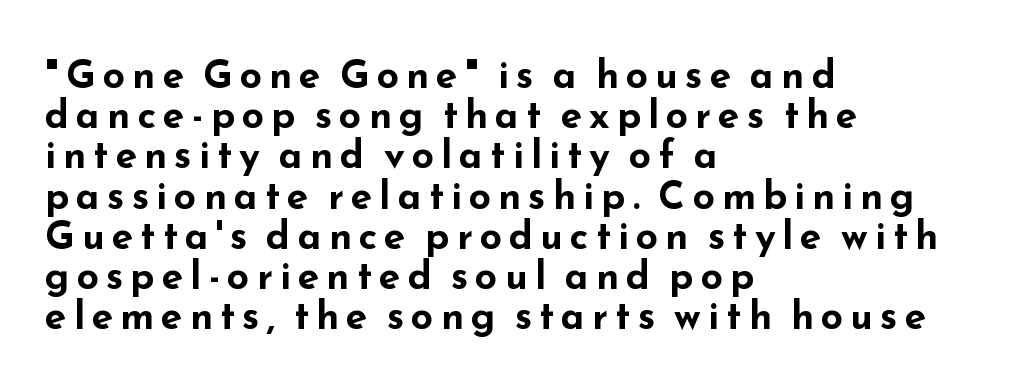
The image shows 39 px bold, wide sans-serif type, upright; set left-aligned, tight line spacing (1.03x), not underlined; low stroke contrast and a small x-height.
